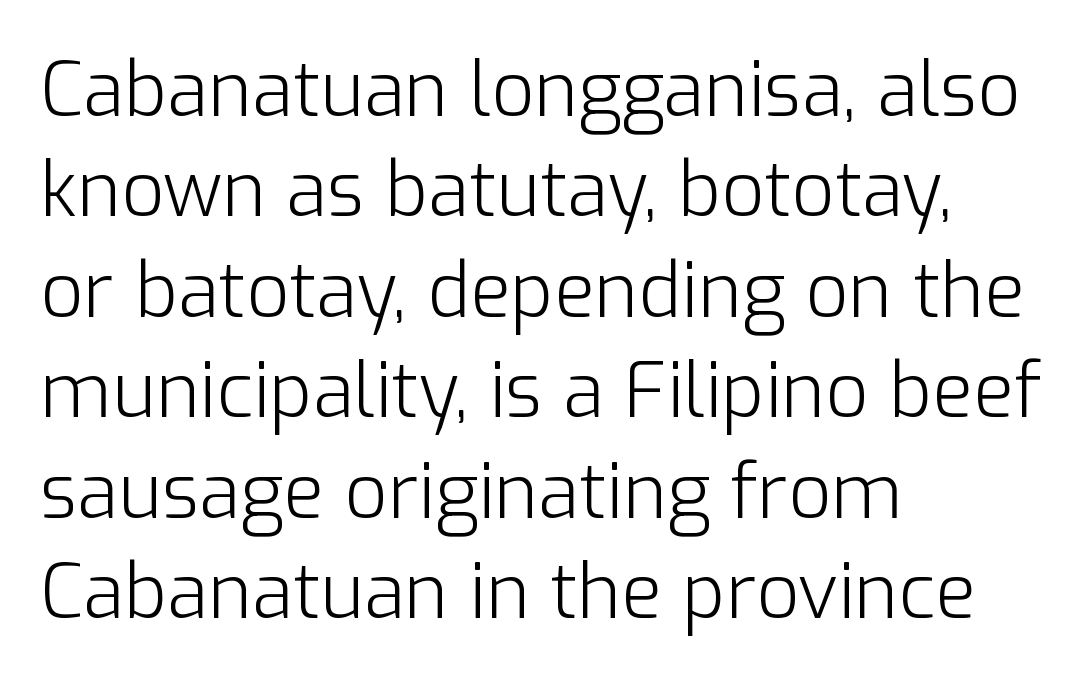
No heavy texture on the line: the type isn't bold. These lines are set flush left with a ragged right edge. The letters advance in unequal steps, a hallmark of proportional type. Plain, unruled lines of type. The face used here is rendered with its standard letterfit.
